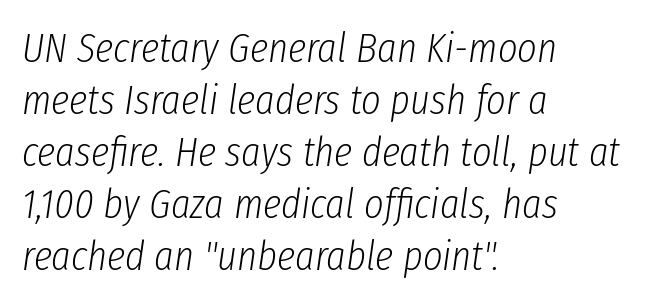
{"italic": "yes", "lean": "right", "slant_degrees": 8, "bold": "no", "weight": "light", "width": "condensed", "stroke_contrast": "low", "x_height": "medium", "monospaced": "no", "underline": "no", "align": "left", "line_spacing_ratio": 1.24, "letter_spacing": "normal", "letter_spacing_em": 0.0, "glyph_px": 42}
